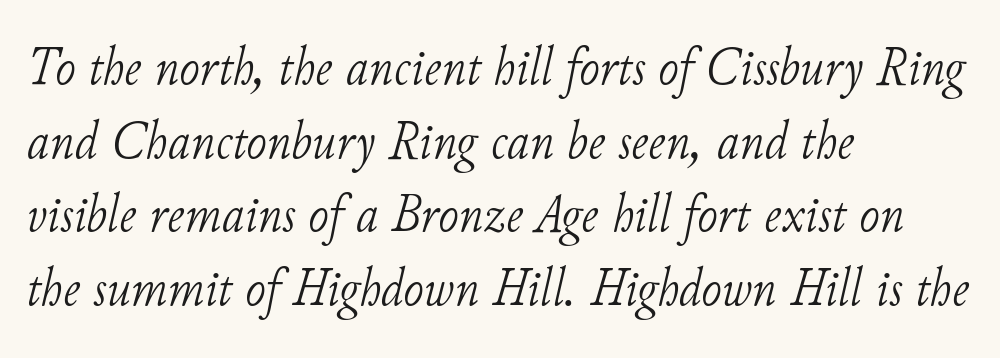
{"serif": "yes", "italic": "yes", "lean": "right", "slant_degrees": 11, "bold": "no", "weight": "light", "width": "normal", "stroke_contrast": "low", "x_height": "small", "monospaced": "no", "underline": "no", "align": "left", "line_spacing": "normal", "line_spacing_ratio": 1.34, "letter_spacing": "normal", "letter_spacing_em": 0.0, "glyph_px": 55}
